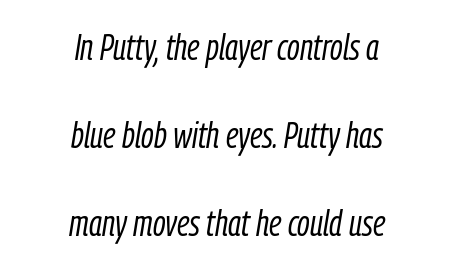
Stroke mass is kept to a normal reading level or below. How are the letters spaced? Ordinarily, with no added tracking. The rendering uses natural spacing where letterforms have individual widths. The whole block is typeset with a tilt. Compared with a flush-left layout, this one balances lines on the center instead.
